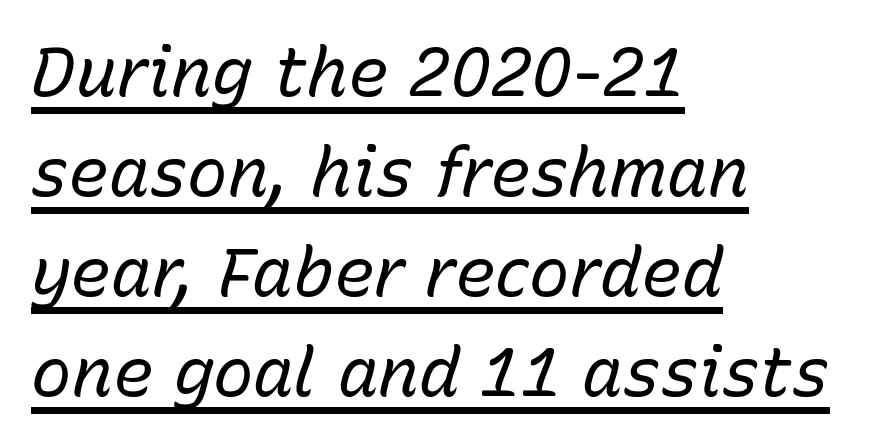
The image shows 68 px regular-weight type, italic (leaning right); set left-aligned, normal line spacing (1.47x), normal letter spacing, underlined; low stroke contrast and a medium x-height.
